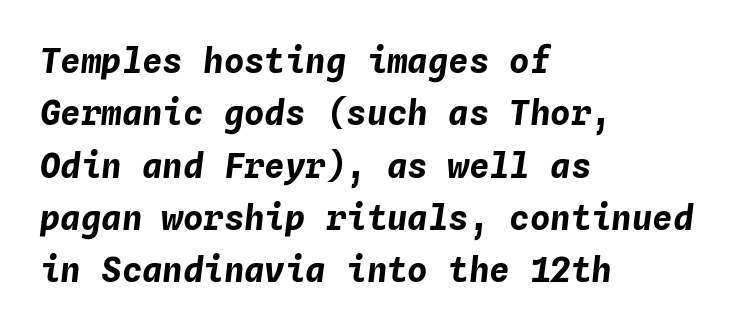
Q: Is the text bold? A: Yes.
Q: Is the text italic (slanted)? A: Yes, it leans right by about 4 degrees.
Q: Is the text underlined? A: No.
Q: How is the paragraph aligned? A: Left-aligned.
Q: Is the spacing between letters normal or unusually wide? A: Normal.
Q: Is the spacing between lines tight, normal or loose? A: Normal.
Q: Width (condensed, normal, or wide)? A: Normal.
Q: Stroke contrast? A: Low.
Q: x-height? A: Medium.
Q: Monospaced? A: Yes.
